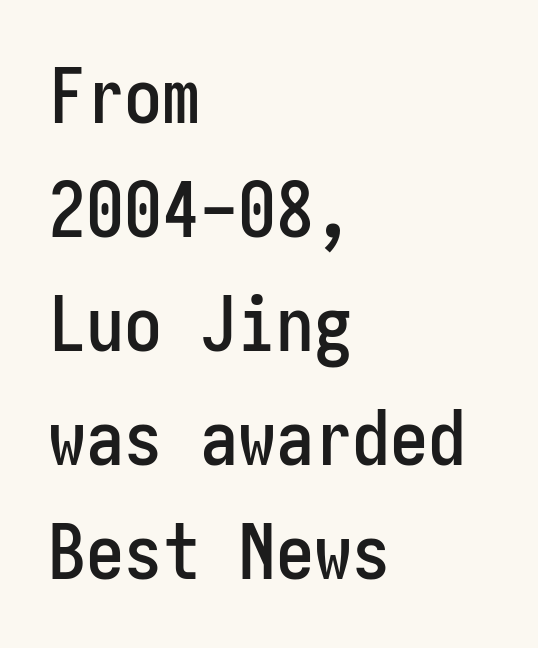
{"serif": "no", "italic": "no", "width": "condensed", "stroke_contrast": "low", "x_height": "medium", "underline": "no", "align": "left", "line_spacing": "normal", "line_spacing_ratio": 1.5, "letter_spacing": "normal", "letter_spacing_em": 0.0, "glyph_px": 76}
